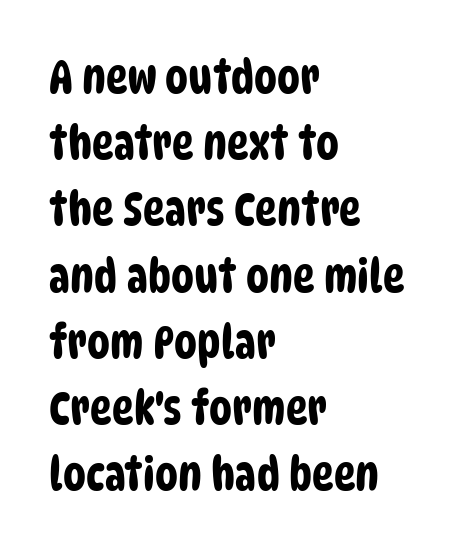
The image shows 46 px condensed sans-serif type; set left-aligned, normal line spacing (1.44x), normal letter spacing, not underlined; low stroke contrast and a large x-height.
